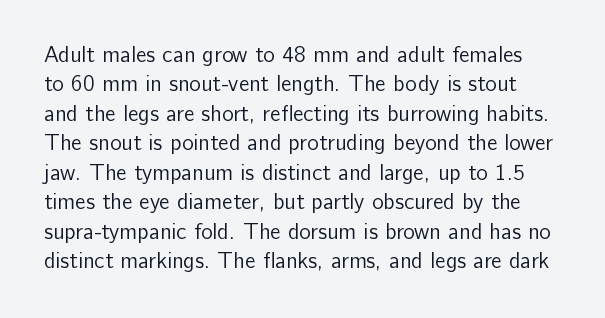
Vertical strokes here are truly vertical. The gaps between neighbouring characters are ordinary and unremarkable. Is the type heavy? It reads as light-to-regular instead. The passage shown stacks its lines at a standard gap. Letters rest on an invisible, unmarked baseline.
